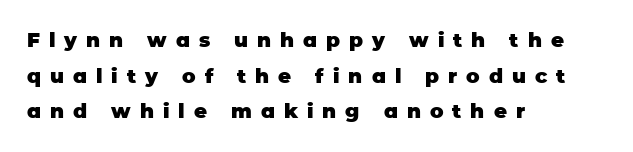
{"italic": "no", "bold": "yes", "underline": "no", "align": "left", "line_spacing_ratio": 1.78, "letter_spacing": "wide", "letter_spacing_em": 0.45, "glyph_px": 20}
